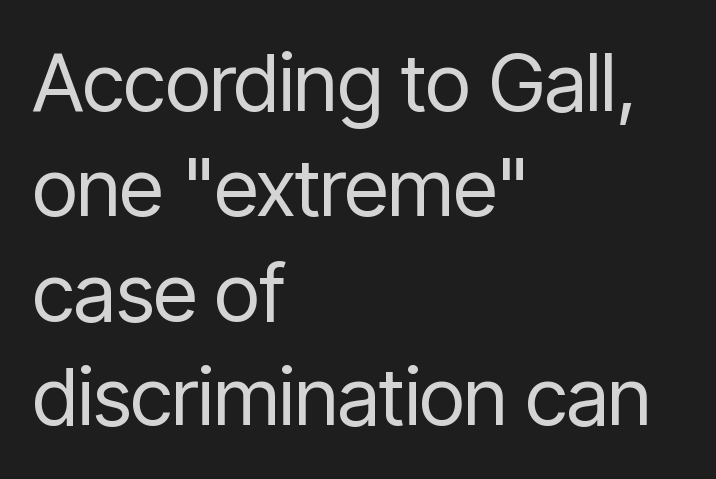
Q: Is the text bold? A: No.
Q: Is the text italic (slanted)? A: No, it is upright.
Q: Is the typeface a serif or a sans-serif typeface? A: Sans-serif.
Q: Is the text underlined? A: No.
Q: How is the paragraph aligned? A: Left-aligned.
Q: Is the spacing between letters normal or unusually wide? A: Normal.
Q: Is the spacing between lines tight, normal or loose? A: Normal.
Q: Width (condensed, normal, or wide)? A: Condensed.
Q: Stroke contrast? A: Low.
Q: x-height? A: Medium.
Q: Monospaced? A: No.
